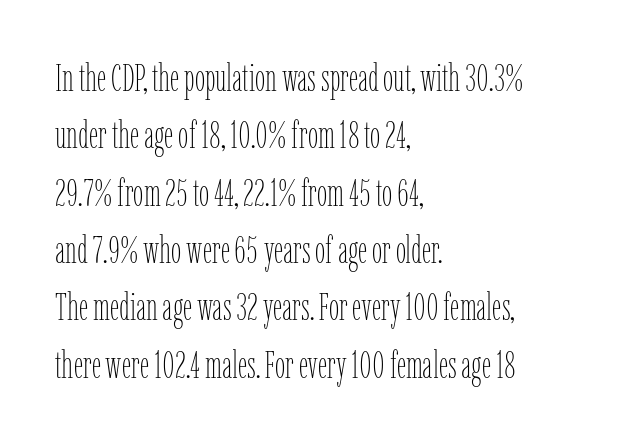
The image shows 37 px thin, condensed type, upright; set left-aligned, normal line spacing (1.55x), normal letter spacing, not underlined; low stroke contrast and a medium x-height.
